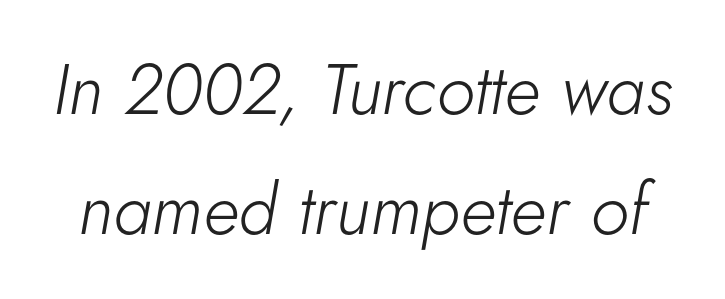
Q: Is the text bold? A: No.
Q: Is the text italic (slanted)? A: Yes, it leans right by about 5 degrees.
Q: Is the text underlined? A: No.
Q: Is the spacing between letters normal or unusually wide? A: Normal.
Q: Is the spacing between lines tight, normal or loose? A: Normal.
Q: Width (condensed, normal, or wide)? A: Normal.
Q: Stroke contrast? A: Low.
Q: x-height? A: Small.
Q: Monospaced? A: No.
